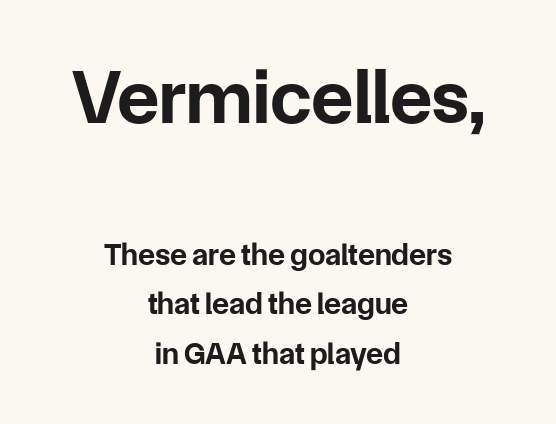
{"serif": "no", "italic": "no", "bold": "yes", "weight": "bold", "width": "normal", "stroke_contrast": "low", "x_height": "medium", "monospaced": "no", "underline": "no", "align": "center", "line_spacing": "normal", "line_spacing_ratio": 1.59, "letter_spacing": "normal", "letter_spacing_em": 0.0, "larger_block": "first", "size_ratio": 2.48, "glyph_px": 77}
